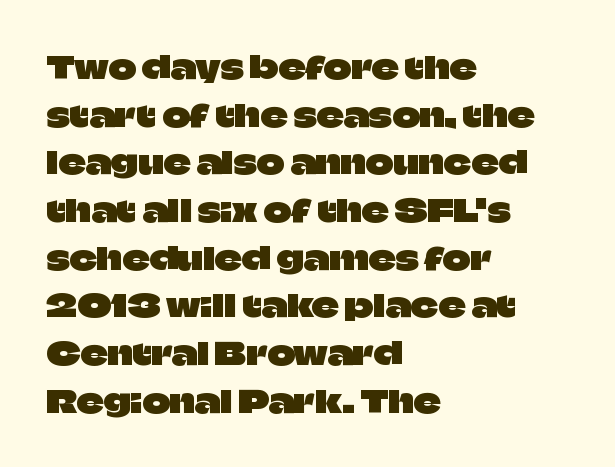
Font category for this specimen: sans-serif. Nope, not italic — everything's standing straight. Evenly set lines give the paragraph a standard silhouette. The space directly below the letters is spotless.
